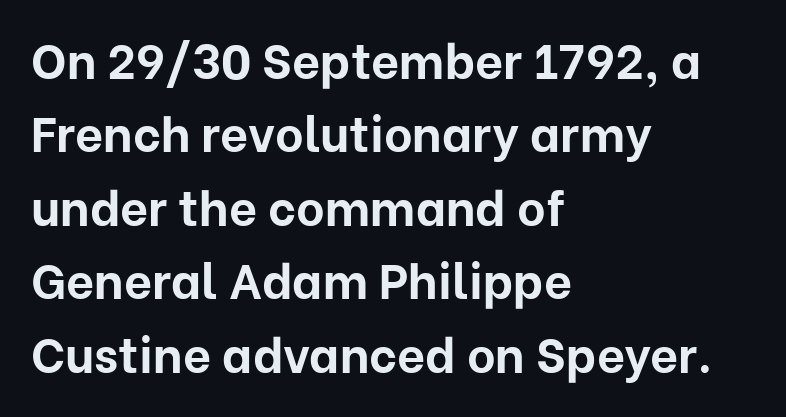
The image shows 49 px bold sans-serif type, upright; set left-aligned, normal line spacing (1.5x), normal letter spacing, not underlined; low stroke contrast and a medium x-height.
